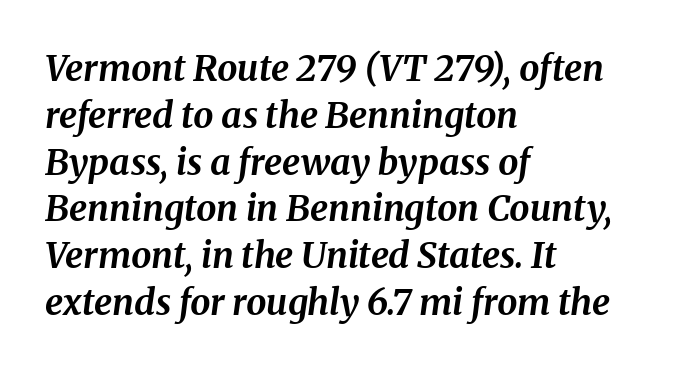
Q: Is the text bold? A: Yes.
Q: Is the text italic (slanted)? A: Yes, it leans right by about 8 degrees.
Q: Is the text underlined? A: No.
Q: How is the paragraph aligned? A: Left-aligned.
Q: Is the spacing between letters normal or unusually wide? A: Normal.
Q: Is the spacing between lines tight, normal or loose? A: Normal.
Q: Width (condensed, normal, or wide)? A: Normal.
Q: Stroke contrast? A: Medium.
Q: x-height? A: Medium.
Q: Monospaced? A: No.
